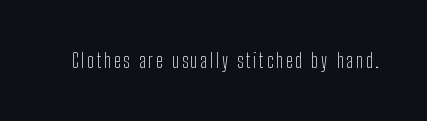
The type sits square on the baseline with zero lean. The strip under each line holds only bare page. Is the stroke heavy? The answer is a plain regular-or-lighter.
